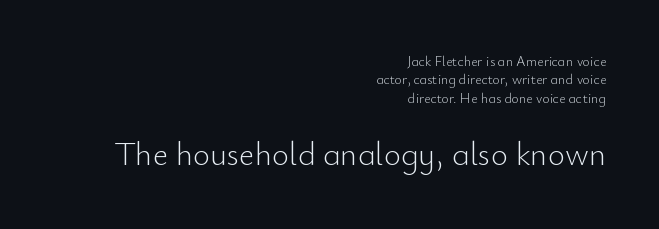
Leftover space on each line is placed entirely before the opening word. Stem width sits at or under what a default text font uses. Notice how descenders clear the ascenders below comfortably — that's standard leading. The passage shown begins with its smaller block and ends with its larger one.
